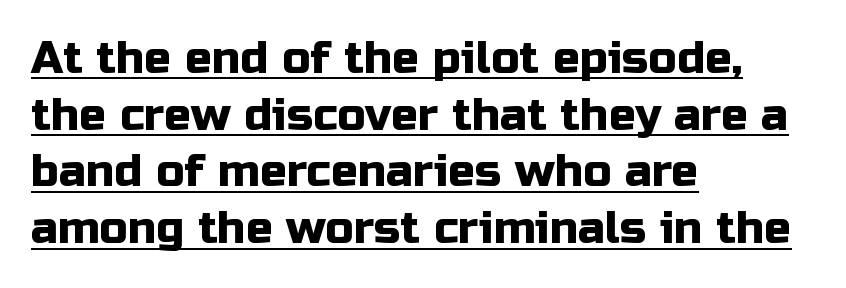
{"serif": "no", "italic": "no", "width": "normal", "stroke_contrast": "low", "x_height": "medium", "monospaced": "no", "underline": "yes", "align": "left", "line_spacing": "normal", "line_spacing_ratio": 1.26, "letter_spacing": "normal", "letter_spacing_em": 0.0, "glyph_px": 45}
